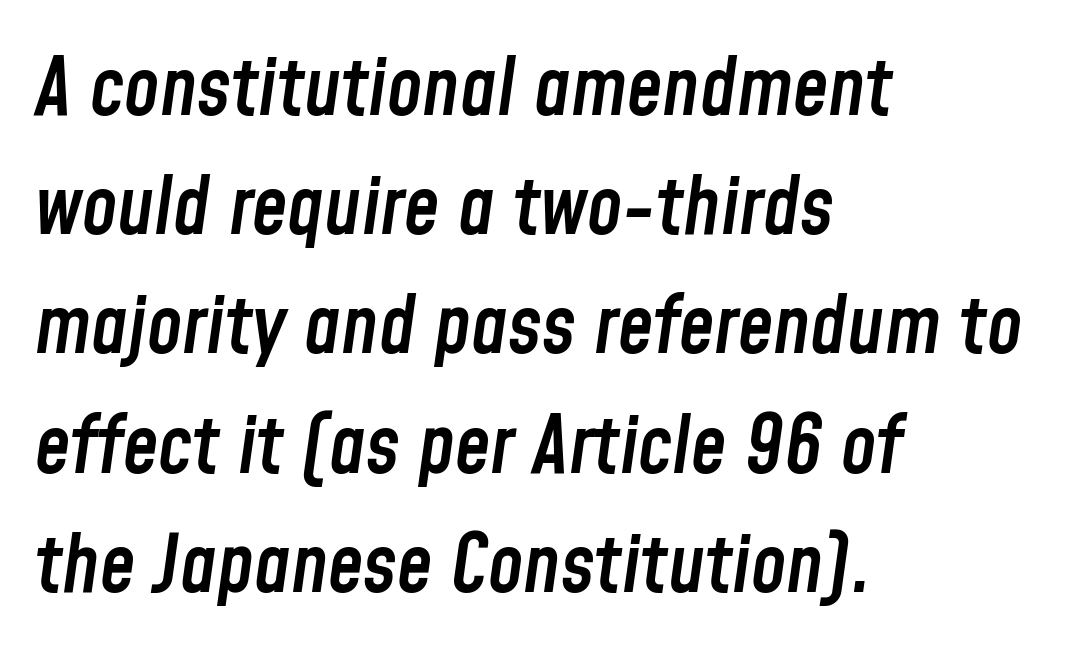
Is there much room between lines? A standard amount, neither cramped nor airy. Line beginnings align vertically; line endings do not. Semibold letterforms, between regular and bold. Underline: absent. Think of a printed novel: that variable character pitch is what you see here. These lines keep a tight, regular rhythm from letter to letter.
